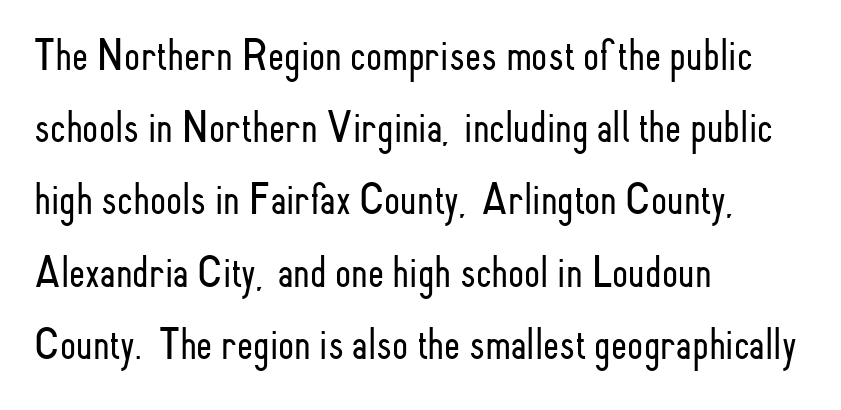
Q: Is the text bold? A: No.
Q: Is the text italic (slanted)? A: No, it is upright.
Q: Is the typeface a serif or a sans-serif typeface? A: Sans-serif.
Q: Is the text underlined? A: No.
Q: How is the paragraph aligned? A: Left-aligned.
Q: Is the spacing between letters normal or unusually wide? A: Normal.
Q: Is the spacing between lines tight, normal or loose? A: Normal.
Q: Width (condensed, normal, or wide)? A: Condensed.
Q: Stroke contrast? A: Low.
Q: x-height? A: Small.
Q: Monospaced? A: No.
